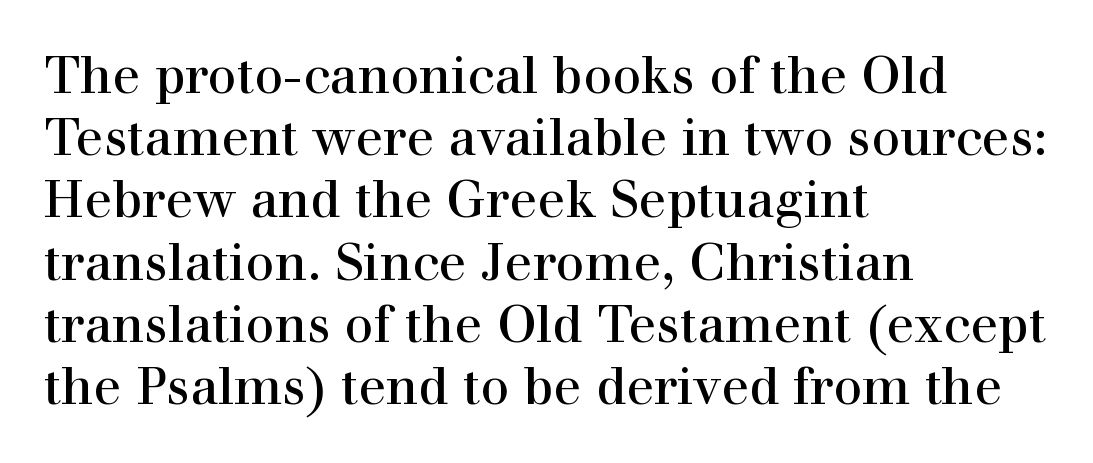
Typographically, this falls in the serif category. Short and long lines alike share a common starting point at left. Underlining? Definitely not there. Weight: in the light-to-regular range. The lettering stays uniformly vertical, giving the passage a roman look.
